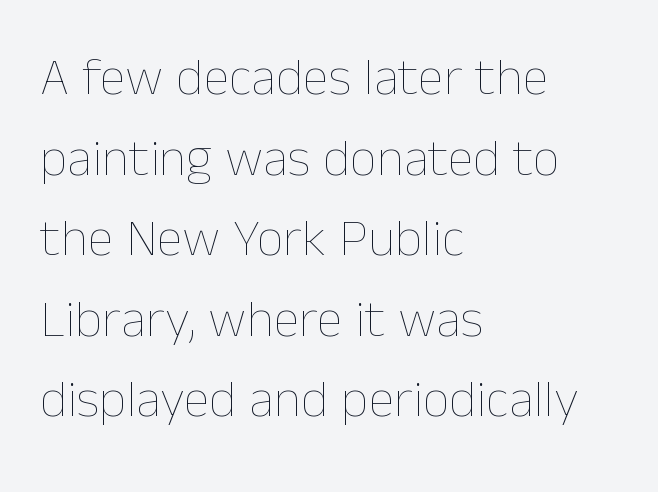
Q: Is the text bold? A: No.
Q: Is the text italic (slanted)? A: No, it is upright.
Q: Is the text underlined? A: No.
Q: How is the paragraph aligned? A: Left-aligned.
Q: Is the spacing between letters normal or unusually wide? A: Normal.
Q: Is the spacing between lines tight, normal or loose? A: Normal.
Q: Width (condensed, normal, or wide)? A: Normal.
Q: Stroke contrast? A: Low.
Q: x-height? A: Medium.
Q: Monospaced? A: No.
